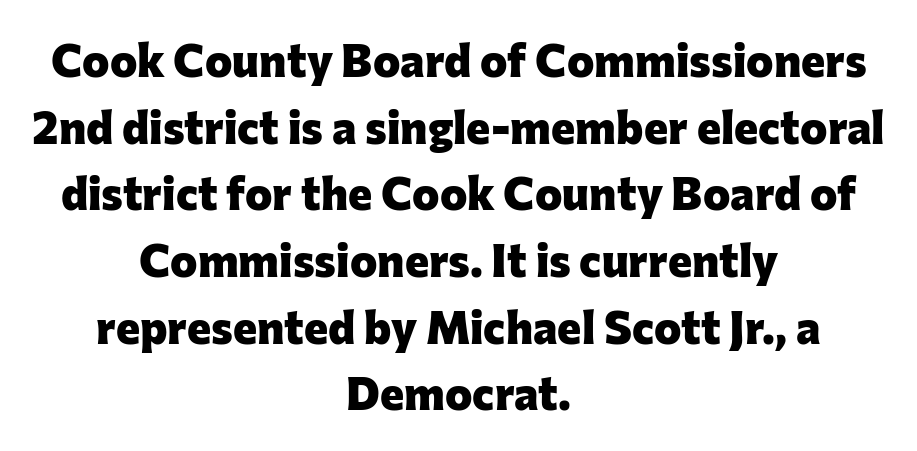
The image shows 46 px heavy sans-serif type, upright; set centered, normal line spacing (1.45x), normal letter spacing, not underlined; low stroke contrast and a medium x-height.
